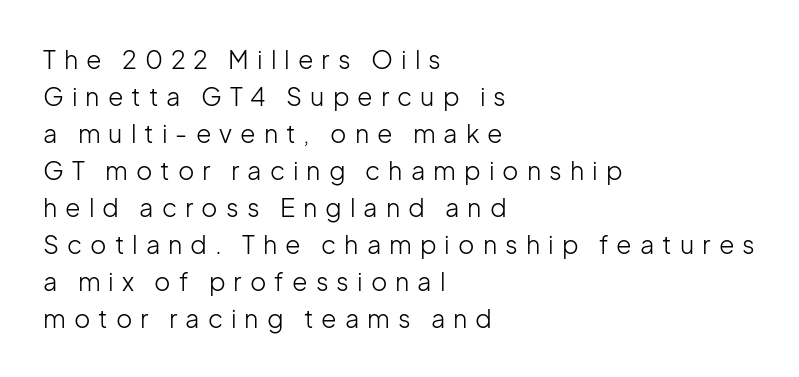
{"italic": "no", "bold": "no", "underline": "no", "align": "left", "line_spacing": "normal", "line_spacing_ratio": 1.48, "letter_spacing": "wide", "letter_spacing_em": 0.32, "glyph_px": 25}
